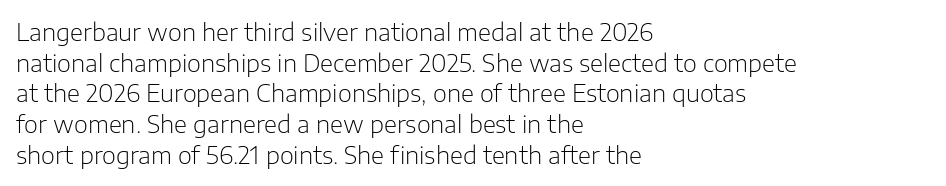
The image shows 24 px text type, upright; set left-aligned, normal line spacing (1.28x), normal letter spacing, not underlined.
